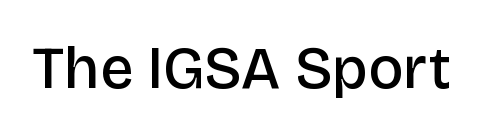
{"serif": "no", "italic": "no", "bold": "semi", "weight": "semibold", "width": "normal", "stroke_contrast": "low", "x_height": "large", "monospaced": "no", "underline": "no", "letter_spacing": "normal", "letter_spacing_em": 0.0, "glyph_px": 59}
